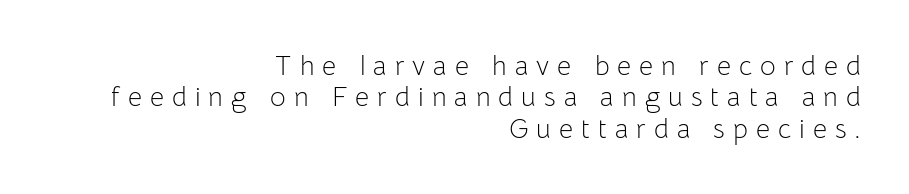
{"italic": "no", "bold": "no", "underline": "no", "align": "right", "line_spacing_ratio": 1.16, "letter_spacing": "wide", "letter_spacing_em": 0.3, "glyph_px": 27}
